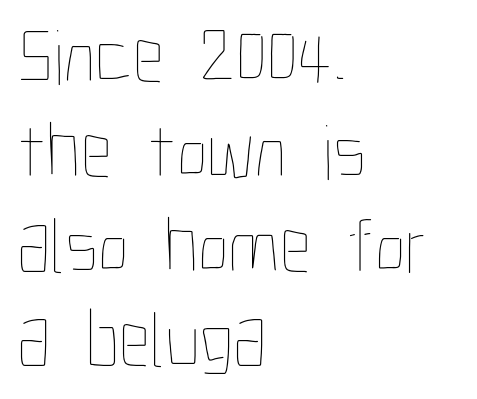
Q: Is the text bold? A: No.
Q: Is the text italic (slanted)? A: No, it is upright.
Q: Is the text underlined? A: No.
Q: How is the paragraph aligned? A: Left-aligned.
Q: Is the spacing between letters normal or unusually wide? A: Normal.
Q: Width (condensed, normal, or wide)? A: Condensed.
Q: Stroke contrast? A: Low.
Q: x-height? A: Medium.
Q: Monospaced? A: No.
